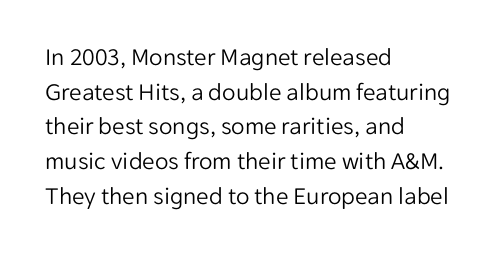
The image shows 25 px text type, upright; set left-aligned, normal line spacing (1.39x), normal letter spacing, not underlined.
